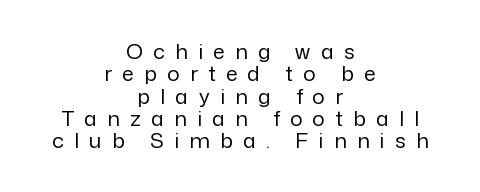
Q: Is the text bold? A: No.
Q: Is the text italic (slanted)? A: No, it is upright.
Q: Is the text underlined? A: No.
Q: How is the paragraph aligned? A: Centered.
Q: Is the spacing between letters normal or unusually wide? A: Unusually wide.
Q: Is the spacing between lines tight, normal or loose? A: Tight.
